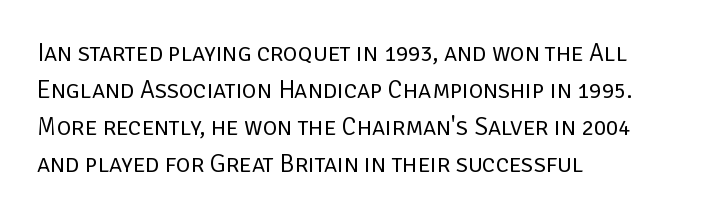
Q: Is the text bold? A: No.
Q: Is the text italic (slanted)? A: No, it is upright.
Q: Is the text underlined? A: No.
Q: How is the paragraph aligned? A: Left-aligned.
Q: Is the spacing between letters normal or unusually wide? A: Normal.
Q: Is the spacing between lines tight, normal or loose? A: Normal.
